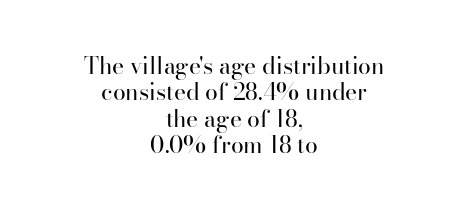
The image shows 23 px text type, upright; set centered, tight line spacing (1.15x), normal letter spacing, not underlined.
